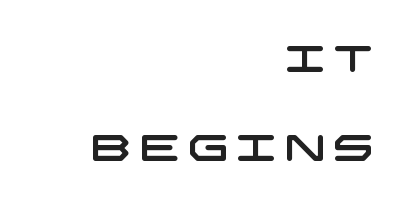
The image shows 36 px wide sans-serif type; set right-aligned, loose line spacing (2.46x), unusually wide letter spacing (+0.21 em), not underlined; low stroke contrast and a large x-height.
